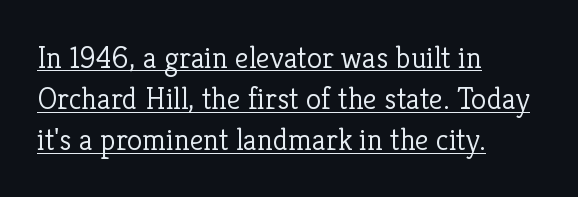
Q: Is the text bold? A: No.
Q: Is the text italic (slanted)? A: No, it is upright.
Q: Is the typeface a serif or a sans-serif typeface? A: Serif.
Q: Is the text underlined? A: Yes.
Q: How is the paragraph aligned? A: Left-aligned.
Q: Is the spacing between letters normal or unusually wide? A: Normal.
Q: Is the spacing between lines tight, normal or loose? A: Normal.
Q: Width (condensed, normal, or wide)? A: Normal.
Q: Stroke contrast? A: Low.
Q: x-height? A: Medium.
Q: Monospaced? A: No.
